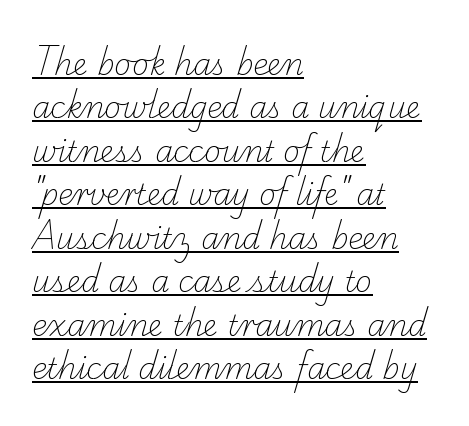
Q: Is the text bold? A: No.
Q: Is the typeface a serif or a sans-serif typeface? A: Serif.
Q: Is the text underlined? A: Yes.
Q: How is the paragraph aligned? A: Left-aligned.
Q: Is the spacing between letters normal or unusually wide? A: Normal.
Q: Is the spacing between lines tight, normal or loose? A: Normal.
Q: Width (condensed, normal, or wide)? A: Normal.
Q: Stroke contrast? A: Low.
Q: x-height? A: Small.
Q: Monospaced? A: No.
